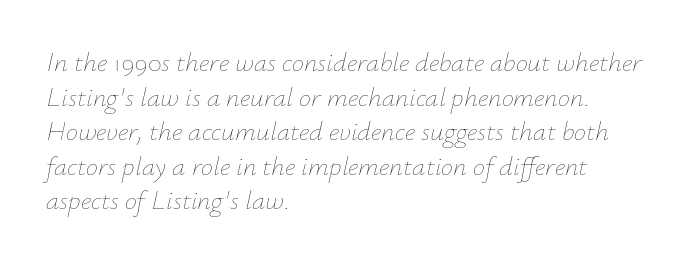
The image shows 27 px text type, italic (leaning right); set left-aligned, normal line spacing (1.28x), normal letter spacing, not underlined.
